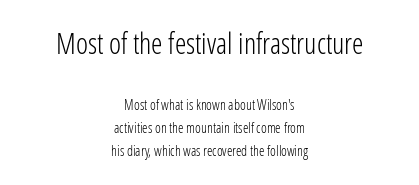
{"serif": "no", "italic": "no", "bold": "no", "weight": "light", "width": "condensed", "stroke_contrast": "low", "x_height": "medium", "monospaced": "no", "underline": "no", "align": "center", "line_spacing": "normal", "line_spacing_ratio": 1.67, "letter_spacing": "normal", "letter_spacing_em": 0.0, "larger_block": "first", "size_ratio": 2.07, "glyph_px": 29}
